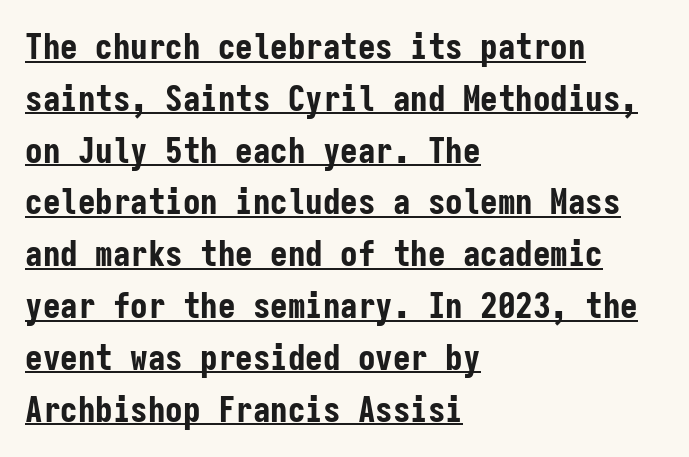
The passage shown is typed in a monospace face where columns stay perfectly aligned. You could call the tracking neutral — neither tight nor loose. Look at the bottom of the vertical strokes: they stop flat, with no serifs. Is there much room between lines? A standard amount, neither cramped nor airy.
